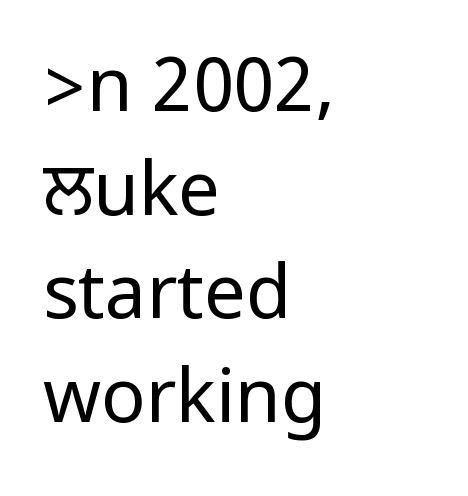
{"serif": "no", "italic": "no", "bold": "no", "weight": "regular", "width": "condensed", "stroke_contrast": "low", "underline": "no", "align": "left", "line_spacing": "normal", "line_spacing_ratio": 1.4, "letter_spacing": "normal", "letter_spacing_em": 0.0, "glyph_px": 74}
